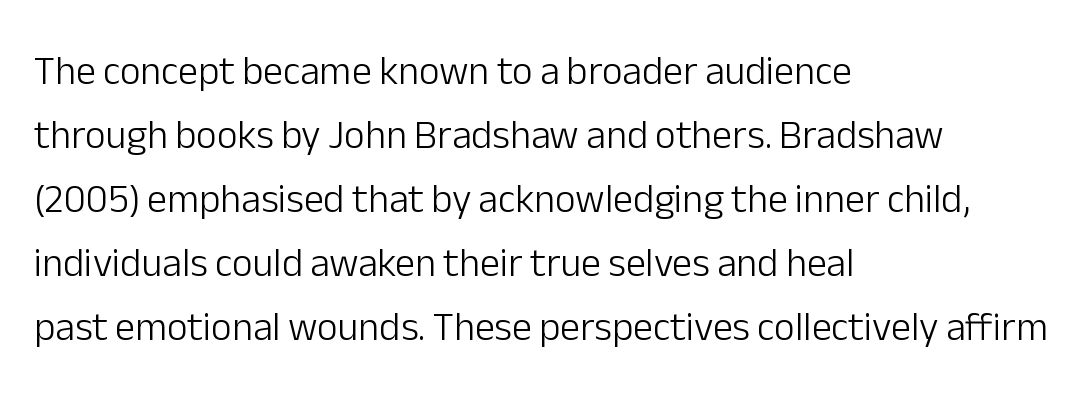
Is the letter spacing exaggerated? No — it looks like the ordinary default. The designer went with a sans here, leaving each stem footless. Weight: in the light-to-regular range. The space between consecutive lines is moderate.
